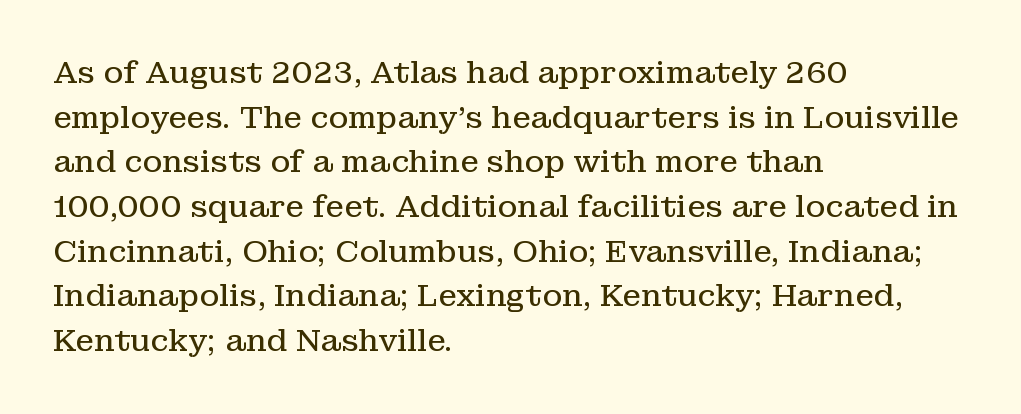
{"serif": "yes", "italic": "no", "bold": "no", "weight": "regular", "width": "normal", "stroke_contrast": "low", "x_height": "medium", "monospaced": "no", "underline": "no", "align": "left", "line_spacing": "normal", "line_spacing_ratio": 1.49, "letter_spacing": "normal", "letter_spacing_em": 0.0, "glyph_px": 30}
